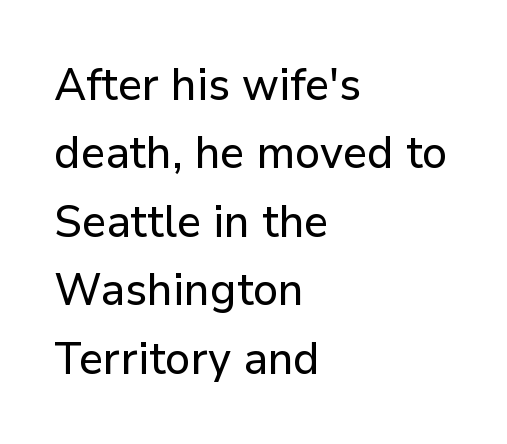
The image shows 45 px sans-serif type, upright; set left-aligned, normal line spacing (1.52x), normal letter spacing, not underlined; low stroke contrast and a medium x-height.
